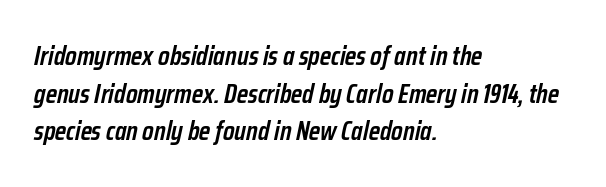
{"italic": "yes", "lean": "right", "slant_degrees": 12, "bold": "semi", "underline": "no", "align": "left", "line_spacing": "normal", "line_spacing_ratio": 1.39, "letter_spacing": "normal", "letter_spacing_em": 0.0, "glyph_px": 27}
